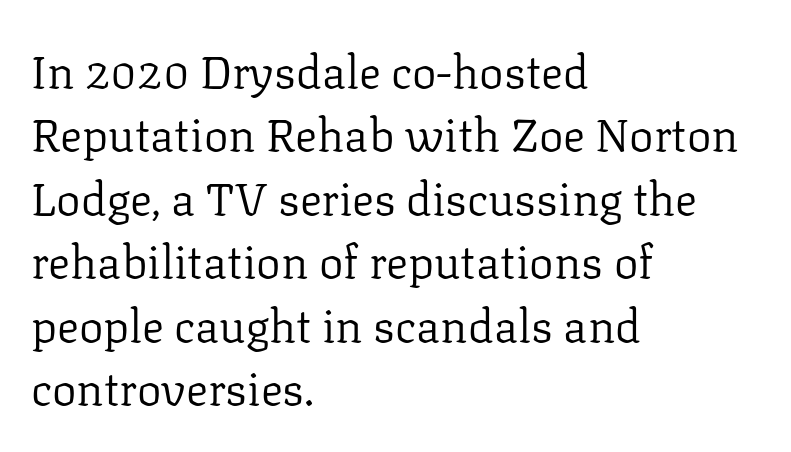
Q: Is the text bold? A: No.
Q: Is the text italic (slanted)? A: No, it is upright.
Q: Is the typeface a serif or a sans-serif typeface? A: Serif.
Q: Is the text underlined? A: No.
Q: How is the paragraph aligned? A: Left-aligned.
Q: Is the spacing between letters normal or unusually wide? A: Normal.
Q: Is the spacing between lines tight, normal or loose? A: Normal.
Q: Width (condensed, normal, or wide)? A: Normal.
Q: Stroke contrast? A: Low.
Q: x-height? A: Medium.
Q: Monospaced? A: No.
